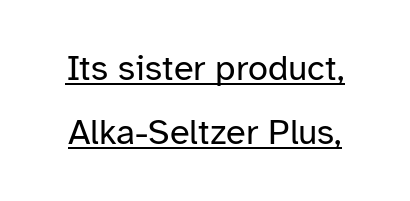
{"serif": "no", "italic": "no", "bold": "no", "weight": "regular", "width": "normal", "stroke_contrast": "low", "x_height": "medium", "monospaced": "no", "underline": "yes", "line_spacing_ratio": 1.78, "letter_spacing": "normal", "letter_spacing_em": 0.0, "glyph_px": 36}
